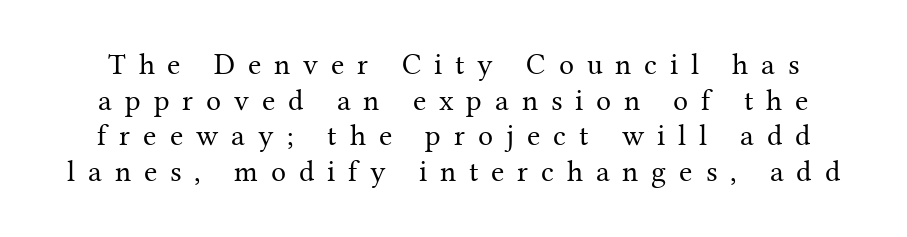
The image shows 30 px regular-weight serif type, upright; set line spacing 1.19x, unusually wide letter spacing (+0.43 em), not underlined; medium stroke contrast and a medium x-height.
